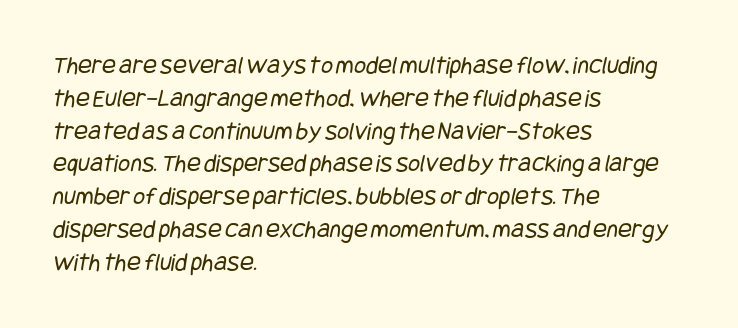
{"bold": "no", "underline": "no", "align": "left", "line_spacing": "normal", "line_spacing_ratio": 1.26, "letter_spacing": "normal", "letter_spacing_em": 0.0, "glyph_px": 26}
